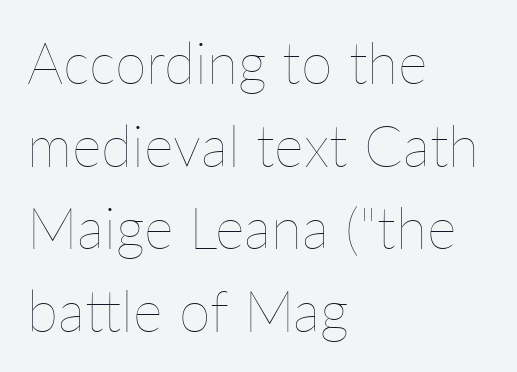
Q: Is the text bold? A: No.
Q: Is the text italic (slanted)? A: No, it is upright.
Q: Is the text underlined? A: No.
Q: How is the paragraph aligned? A: Left-aligned.
Q: Is the spacing between letters normal or unusually wide? A: Normal.
Q: Is the spacing between lines tight, normal or loose? A: Normal.
Q: Width (condensed, normal, or wide)? A: Normal.
Q: Stroke contrast? A: Low.
Q: x-height? A: Medium.
Q: Monospaced? A: No.
